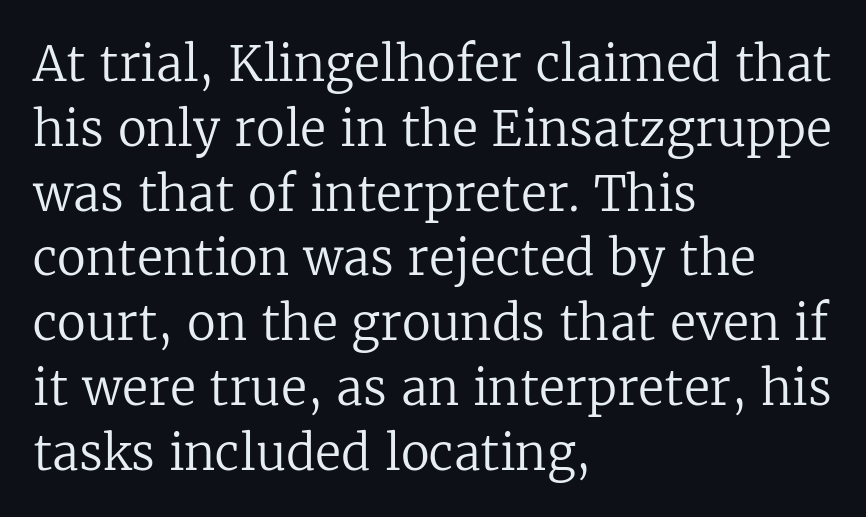
{"serif": "yes", "italic": "no", "bold": "no", "weight": "regular", "width": "normal", "stroke_contrast": "low", "x_height": "medium", "monospaced": "no", "underline": "no", "align": "left", "line_spacing": "normal", "line_spacing_ratio": 1.35, "letter_spacing": "normal", "letter_spacing_em": 0.0, "glyph_px": 48}
